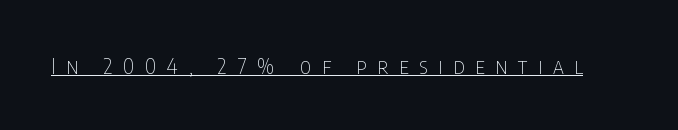
Q: Is the text bold? A: No.
Q: Is the text italic (slanted)? A: No, it is upright.
Q: Is the text underlined? A: Yes.
Q: Is the spacing between letters normal or unusually wide? A: Unusually wide.
